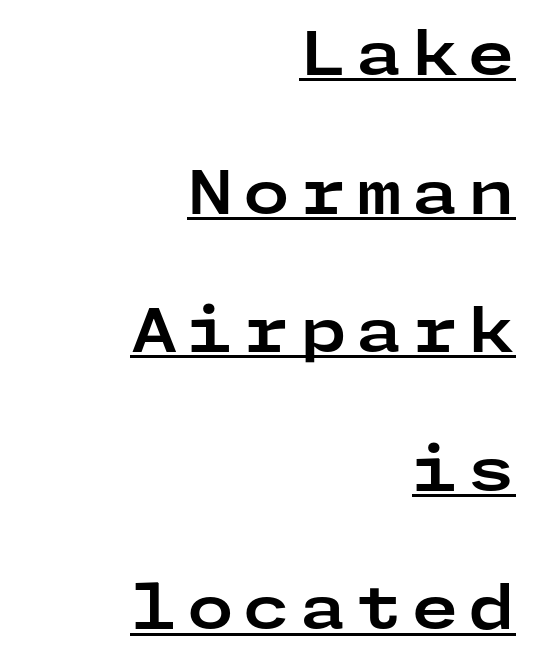
{"serif": "no", "italic": "no", "bold": "yes", "weight": "bold", "width": "wide", "stroke_contrast": "low", "x_height": "medium", "underline": "yes", "align": "right", "line_spacing": "loose", "line_spacing_ratio": 2.31, "glyph_px": 60}
